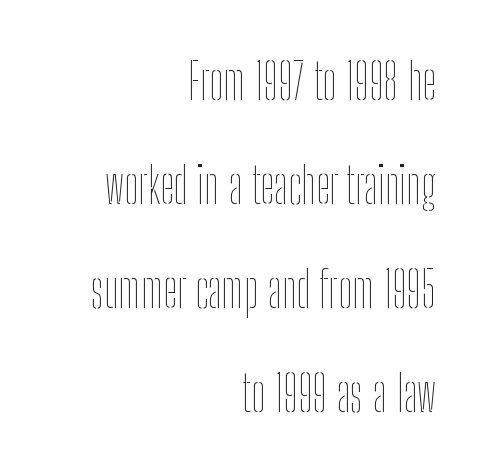
{"italic": "no", "bold": "no", "weight": "thin", "width": "condensed", "stroke_contrast": "low", "x_height": "medium", "monospaced": "no", "underline": "no", "align": "right", "line_spacing": "loose", "line_spacing_ratio": 2.08, "letter_spacing": "normal", "letter_spacing_em": 0.0, "glyph_px": 50}
